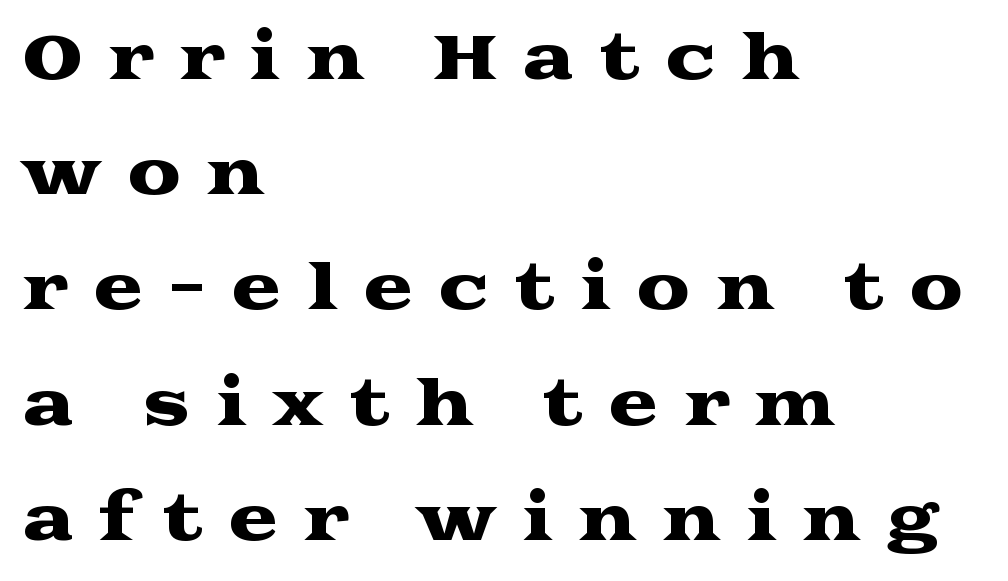
{"serif": "yes", "italic": "no", "width": "wide", "stroke_contrast": "medium", "x_height": "medium", "monospaced": "no", "underline": "no", "align": "left", "line_spacing": "loose", "line_spacing_ratio": 1.92, "letter_spacing": "wide", "letter_spacing_em": 0.42, "glyph_px": 60}
